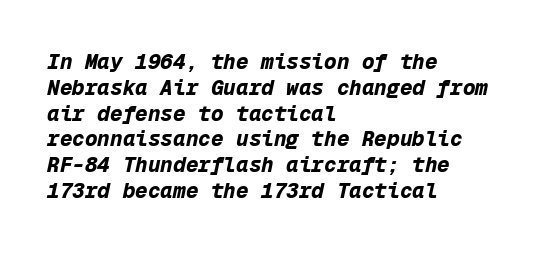
Notice how the stems are inclined rather than vertical — that's the hallmark of italics. As a designer I'd log this as weight 700, bold. Students, note that the glyphs here touch the page at normal intervals. The compositor pushed each line to the left boundary.
